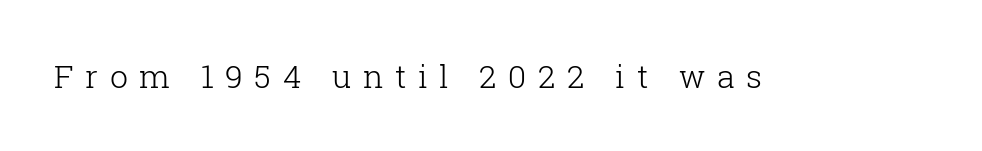
The image shows 32 px light serif type, upright; set unusually wide letter spacing (+0.36 em), not underlined; low stroke contrast and a medium x-height.
